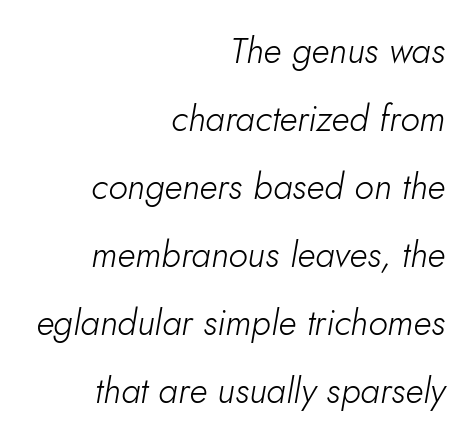
{"italic": "yes", "lean": "right", "slant_degrees": 10, "bold": "no", "weight": "light", "width": "normal", "stroke_contrast": "low", "x_height": "small", "monospaced": "no", "underline": "no", "align": "right", "line_spacing_ratio": 1.89, "letter_spacing": "normal", "letter_spacing_em": 0.0, "glyph_px": 36}
